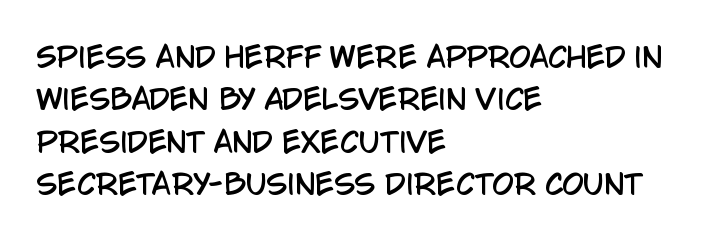
The image shows 28 px condensed sans-serif type, upright; set left-aligned, normal line spacing (1.51x), normal letter spacing, not underlined; low stroke contrast and a large x-height.
